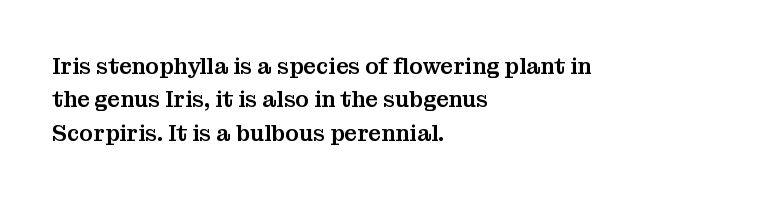
Regarding leading, the lines here are spaced in the standard way. The typography opts for an upright posture over an oblique one. Caption: multi-line text, flush left, ragged right. Nothing unusual about the tracking: characters are spaced as the font intends.
